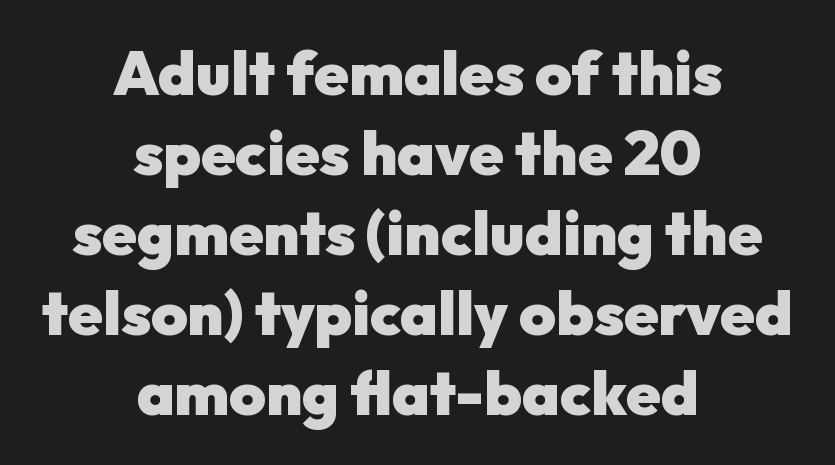
{"serif": "no", "italic": "no", "bold": "yes", "weight": "heavy", "width": "normal", "stroke_contrast": "low", "x_height": "medium", "monospaced": "no", "underline": "no", "align": "center", "line_spacing": "normal", "line_spacing_ratio": 1.29, "letter_spacing": "normal", "letter_spacing_em": 0.0, "glyph_px": 62}
